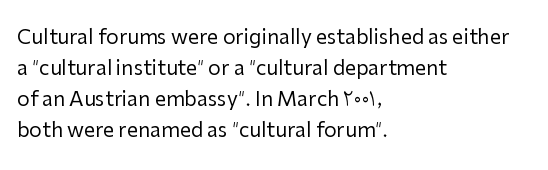
The face looks like a standard text weight, possibly lighter. The type is set solid horizontally, with unmodified tracking. The lettering stays uniformly vertical, giving the passage a roman look. Leading: standard. Casual observation: everything's shoved over to the left.
